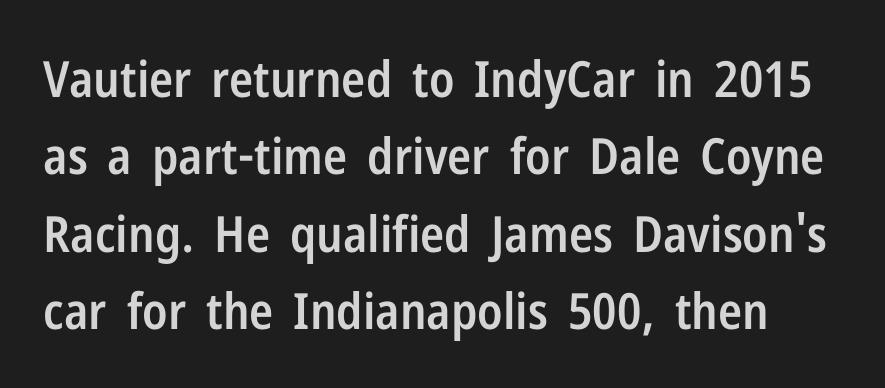
The image shows 50 px semibold, condensed sans-serif type, upright; set normal line spacing (1.55x), normal letter spacing, not underlined; low stroke contrast and a medium x-height.
